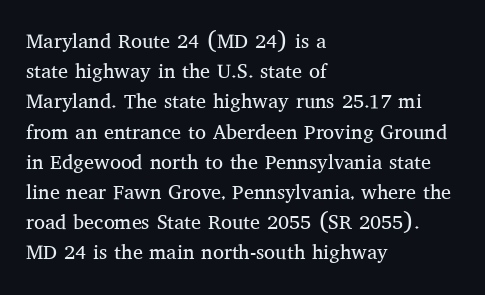
Q: Is the text bold? A: No.
Q: Is the text italic (slanted)? A: No, it is upright.
Q: Is the text underlined? A: No.
Q: How is the paragraph aligned? A: Left-aligned.
Q: Is the spacing between letters normal or unusually wide? A: Normal.
Q: Is the spacing between lines tight, normal or loose? A: Normal.
